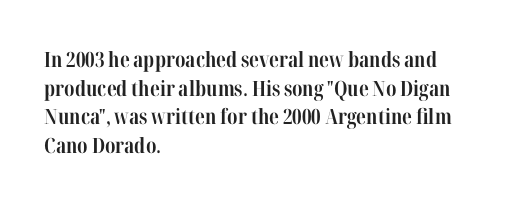
Notice how descenders clear the ascenders below comfortably — that's standard leading. Clear beneath every line of the passage. These lines are set flush left with a ragged right edge. The type sits square on the baseline with zero lean. Each word holds together tightly as a unit, with standard inter-letter gaps.
